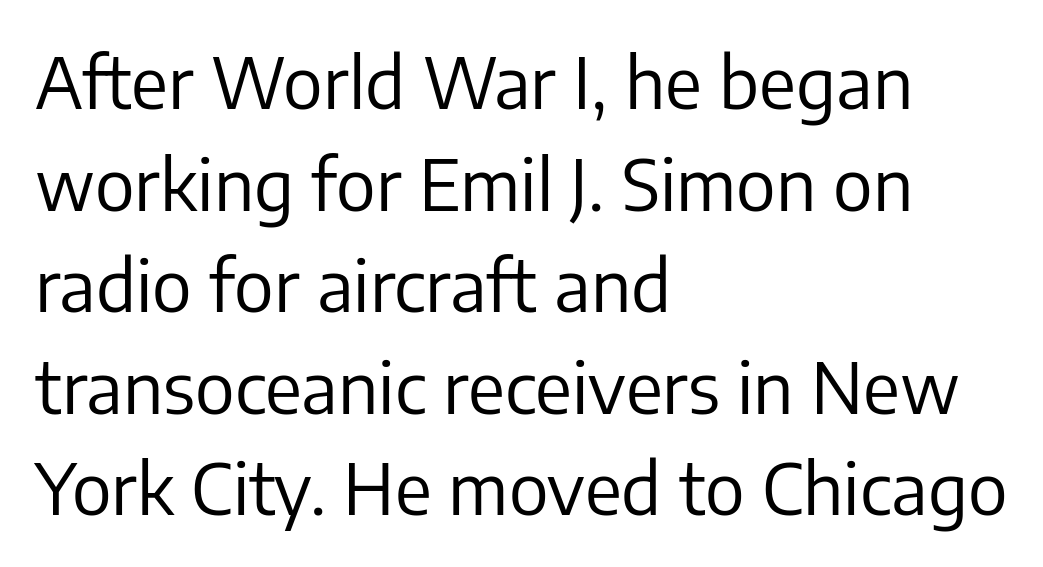
{"serif": "no", "italic": "no", "bold": "no", "weight": "regular", "width": "normal", "stroke_contrast": "low", "x_height": "medium", "monospaced": "no", "underline": "no", "align": "left", "line_spacing": "normal", "line_spacing_ratio": 1.43, "letter_spacing": "normal", "letter_spacing_em": 0.0, "glyph_px": 71}
